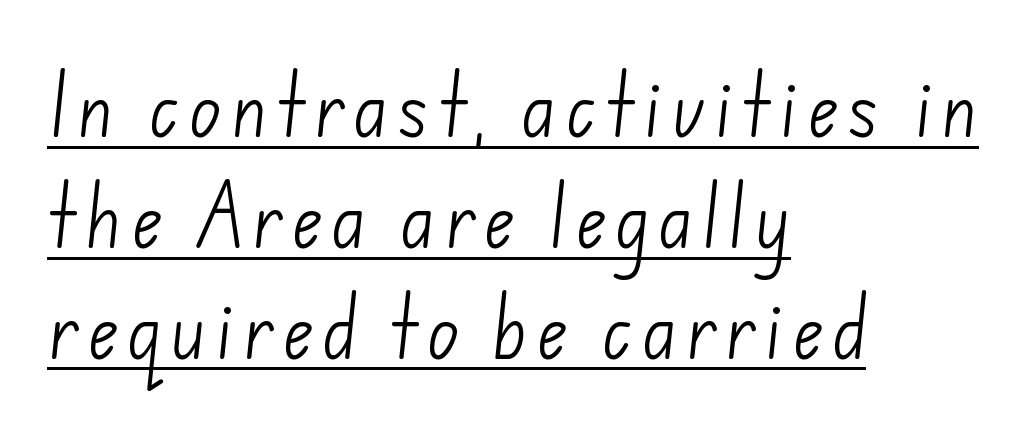
Notice how descenders clear the ascenders below comfortably — that's standard leading. The glyphs in this specimen are sans serif. Varying glyph widths throughout — classic text-font behaviour. Caption: lettering with a line underneath. The lines are quadded left. No heavy texture on the line: the type isn't bold.
